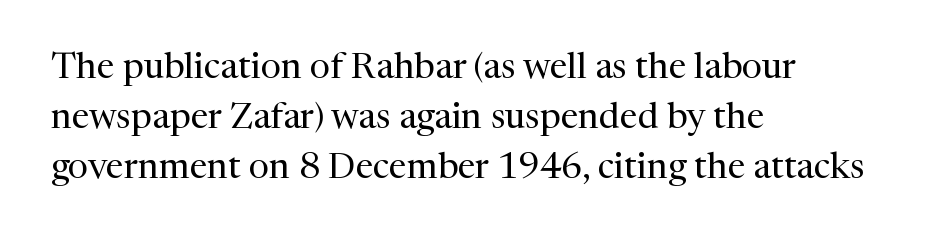
Q: Is the text bold? A: No.
Q: Is the text italic (slanted)? A: No, it is upright.
Q: Is the typeface a serif or a sans-serif typeface? A: Serif.
Q: Is the text underlined? A: No.
Q: How is the paragraph aligned? A: Left-aligned.
Q: Is the spacing between letters normal or unusually wide? A: Normal.
Q: Is the spacing between lines tight, normal or loose? A: Normal.
Q: Width (condensed, normal, or wide)? A: Normal.
Q: Stroke contrast? A: Medium.
Q: x-height? A: Medium.
Q: Monospaced? A: No.
